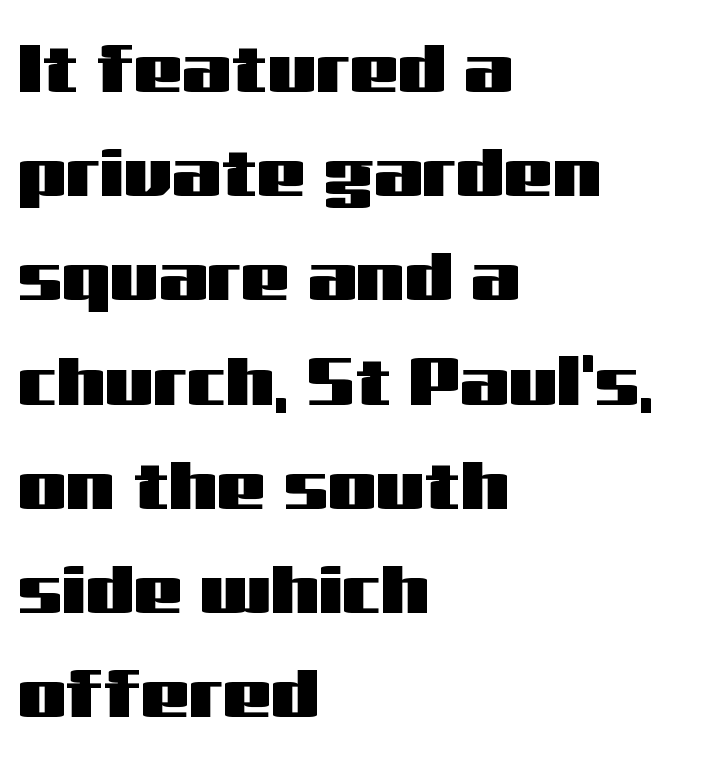
Q: Is the text italic (slanted)? A: No, it is upright.
Q: Is the typeface a serif or a sans-serif typeface? A: Sans-serif.
Q: Is the text underlined? A: No.
Q: How is the paragraph aligned? A: Left-aligned.
Q: Is the spacing between letters normal or unusually wide? A: Normal.
Q: Is the spacing between lines tight, normal or loose? A: Normal.
Q: Width (condensed, normal, or wide)? A: Wide.
Q: Stroke contrast? A: Medium.
Q: x-height? A: Medium.
Q: Monospaced? A: No.
